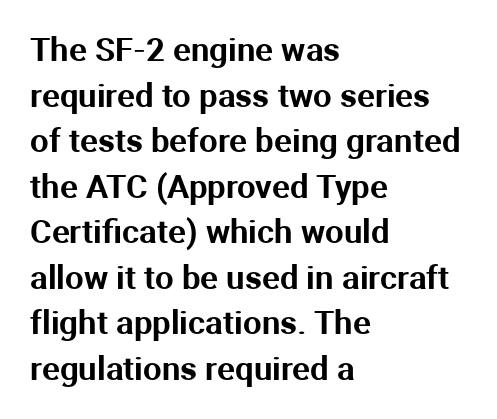
Q: Is the text italic (slanted)? A: No, it is upright.
Q: Is the typeface a serif or a sans-serif typeface? A: Sans-serif.
Q: Is the text underlined? A: No.
Q: How is the paragraph aligned? A: Left-aligned.
Q: Is the spacing between letters normal or unusually wide? A: Normal.
Q: Is the spacing between lines tight, normal or loose? A: Normal.
Q: Width (condensed, normal, or wide)? A: Normal.
Q: Stroke contrast? A: Medium.
Q: x-height? A: Medium.
Q: Monospaced? A: No.
